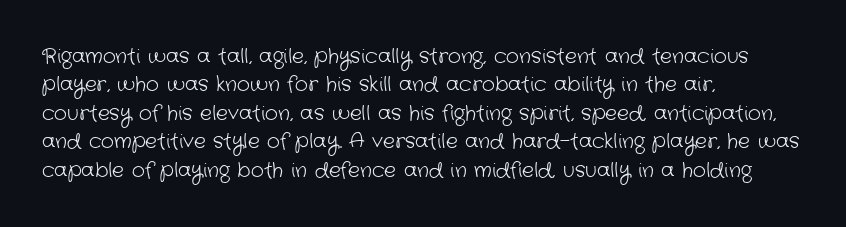
Short and long lines alike share a common starting point at left. Between one letter and the next there's only the usual sliver of space. Compared with typical paragraphs, the rows here are spaced about the same. Decoration check: the copy has no underline. No letter is thick-stroked: the sample isn't bold.
